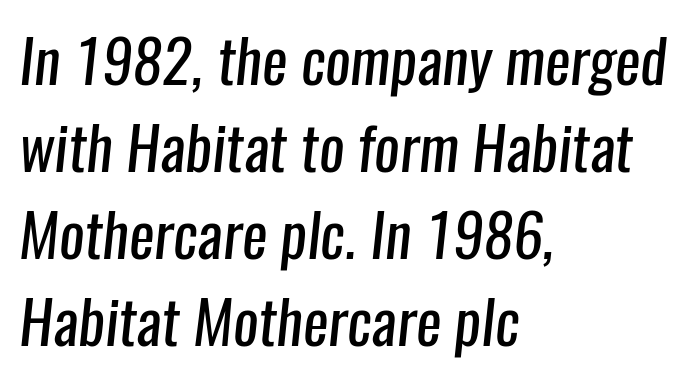
{"serif": "no", "bold": "no", "weight": "regular", "width": "condensed", "stroke_contrast": "low", "x_height": "medium", "monospaced": "no", "underline": "no", "align": "left", "line_spacing": "normal", "line_spacing_ratio": 1.45, "letter_spacing": "normal", "letter_spacing_em": 0.0, "glyph_px": 60}
